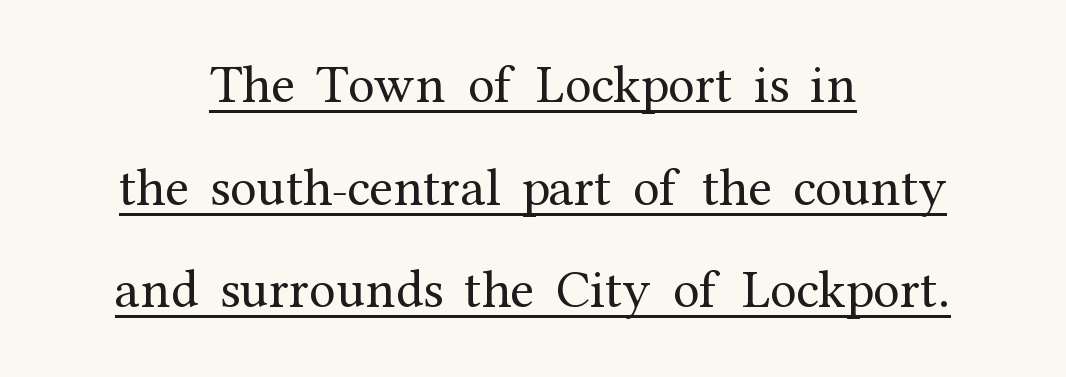
{"serif": "yes", "italic": "no", "bold": "no", "weight": "regular", "width": "normal", "stroke_contrast": "medium", "x_height": "medium", "monospaced": "no", "underline": "yes", "align": "center", "line_spacing": "loose", "line_spacing_ratio": 1.9, "letter_spacing": "normal", "letter_spacing_em": 0.0, "glyph_px": 54}
